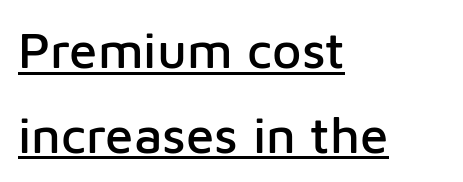
You can see a thin bar hugging the bottom of the glyphs. Here the designer chose a conventional face with non-uniform glyph widths. A typesetter would call this leading conventional body-copy spacing. Left-aligned paragraph, ragged on the right. The glyphs in this specimen are sans serif. The passage shown has conventional tracking throughout.
